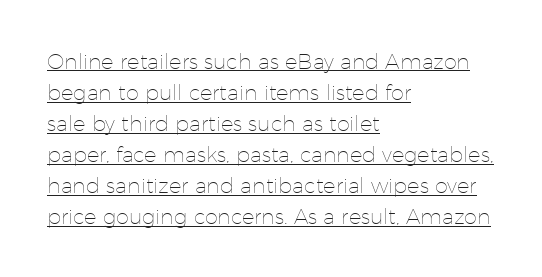
Decoration check: the copy is underlined. Counters stay open thanks to moderate or lighter strokes. The type sits square on the baseline with zero lean. Vertical spacing — default. Does the copy run flush right? No — it runs flush left. Tracking value appears to be zero — textbook default spacing.
